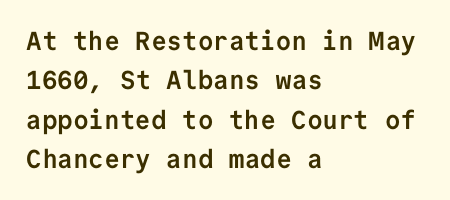
Q: Is the text bold? A: Yes.
Q: Is the text italic (slanted)? A: No, it is upright.
Q: Is the text underlined? A: No.
Q: How is the paragraph aligned? A: Left-aligned.
Q: Is the spacing between letters normal or unusually wide? A: Normal.
Q: Is the spacing between lines tight, normal or loose? A: Normal.
